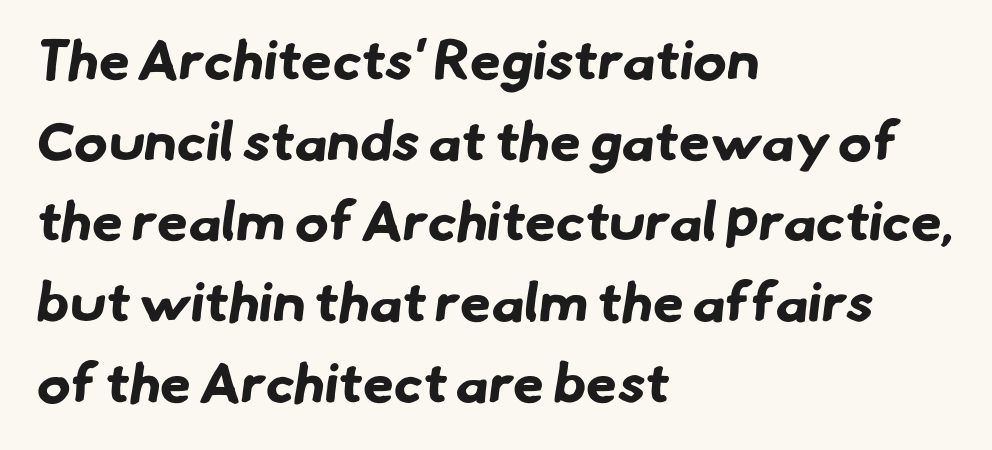
Q: Is the text bold? A: Yes.
Q: Is the typeface a serif or a sans-serif typeface? A: Sans-serif.
Q: Is the text underlined? A: No.
Q: How is the paragraph aligned? A: Left-aligned.
Q: Is the spacing between letters normal or unusually wide? A: Normal.
Q: Is the spacing between lines tight, normal or loose? A: Normal.
Q: Width (condensed, normal, or wide)? A: Normal.
Q: Stroke contrast? A: Low.
Q: x-height? A: Small.
Q: Monospaced? A: No.
